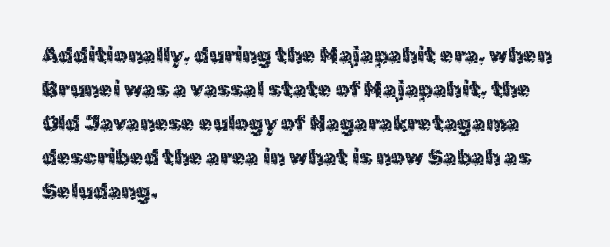
The image shows 22 px text type, upright; set left-aligned, normal line spacing (1.54x), normal letter spacing, not underlined.
